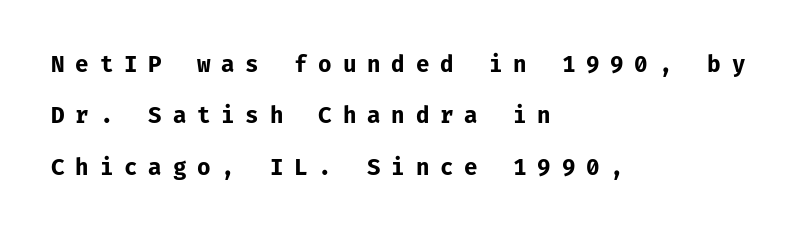
Q: Is the text bold? A: Yes.
Q: Is the text italic (slanted)? A: No, it is upright.
Q: Is the text underlined? A: No.
Q: How is the paragraph aligned? A: Left-aligned.
Q: Is the spacing between letters normal or unusually wide? A: Unusually wide.
Q: Is the spacing between lines tight, normal or loose? A: Loose.
